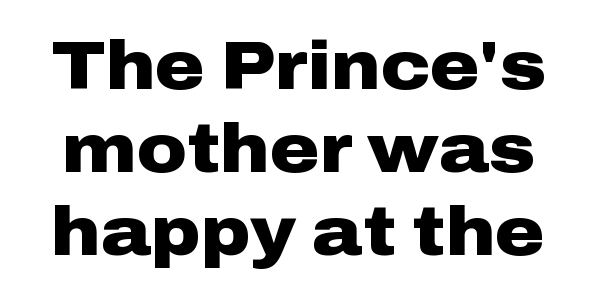
Q: Is the text bold? A: Yes.
Q: Is the text italic (slanted)? A: No, it is upright.
Q: Is the typeface a serif or a sans-serif typeface? A: Sans-serif.
Q: Is the text underlined? A: No.
Q: Is the spacing between letters normal or unusually wide? A: Normal.
Q: Width (condensed, normal, or wide)? A: Wide.
Q: Stroke contrast? A: Low.
Q: x-height? A: Medium.
Q: Monospaced? A: No.
